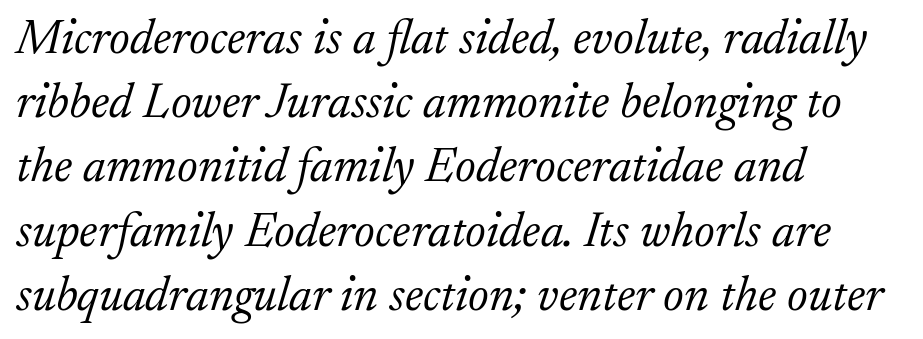
{"serif": "yes", "italic": "yes", "lean": "right", "slant_degrees": 17, "bold": "no", "weight": "light", "width": "normal", "stroke_contrast": "low", "x_height": "small", "monospaced": "no", "underline": "no", "align": "left", "line_spacing": "normal", "line_spacing_ratio": 1.31, "letter_spacing": "normal", "letter_spacing_em": 0.0, "glyph_px": 49}
